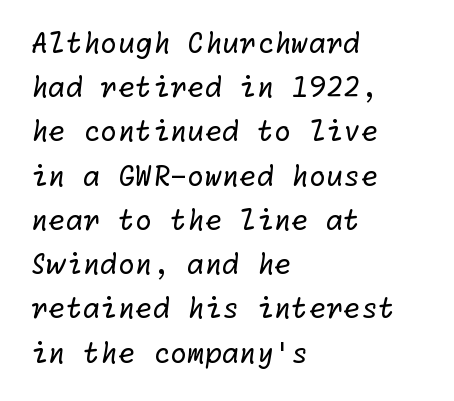
{"serif": "no", "bold": "no", "weight": "regular", "width": "normal", "stroke_contrast": "low", "x_height": "medium", "underline": "no", "align": "left", "line_spacing": "normal", "line_spacing_ratio": 1.58, "letter_spacing": "normal", "letter_spacing_em": 0.0, "glyph_px": 28}
